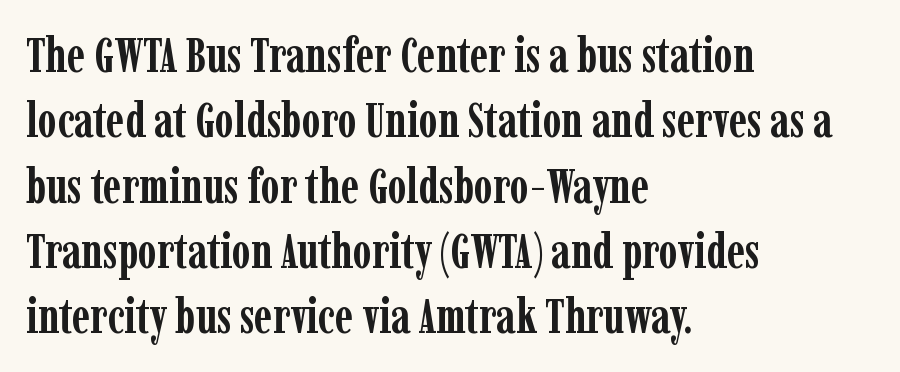
The image shows 48 px semibold, condensed serif type, upright; set left-aligned, normal line spacing (1.36x), normal letter spacing, not underlined; low stroke contrast and a medium x-height.
